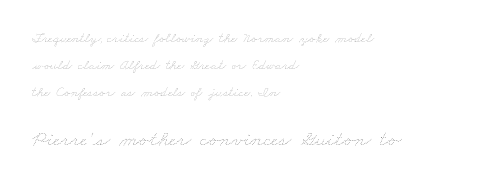
Q: Is the text bold? A: No.
Q: Is the text underlined? A: No.
Q: How is the paragraph aligned? A: Left-aligned.
Q: Is the spacing between letters normal or unusually wide? A: Normal.
Q: Is the spacing between lines tight, normal or loose? A: Loose.
Q: Which block of text is set in a larger size, the first (top) or the second (bottom)? A: The second (bottom) one.
